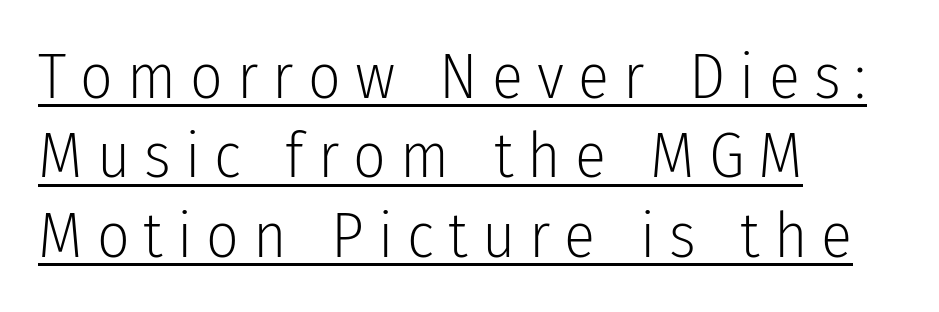
Underlining? Definitely there. Is there any slant? The stems are plumb. Horizontally, the lines are justified to the leading edge only. What stands out about the letter spacing? Its width — letters are far apart. The passage shown is typed in a proportional face where columns would drift. The designer went with a sans here, leaving each stem footless.
